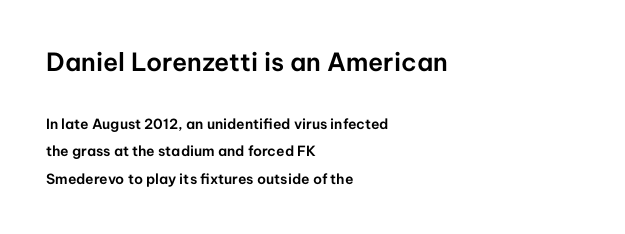
The image shows 25 px text type, upright; set left-aligned, loose line spacing (1.96x), normal letter spacing, not underlined; the first (top) block is 1.79x larger.
